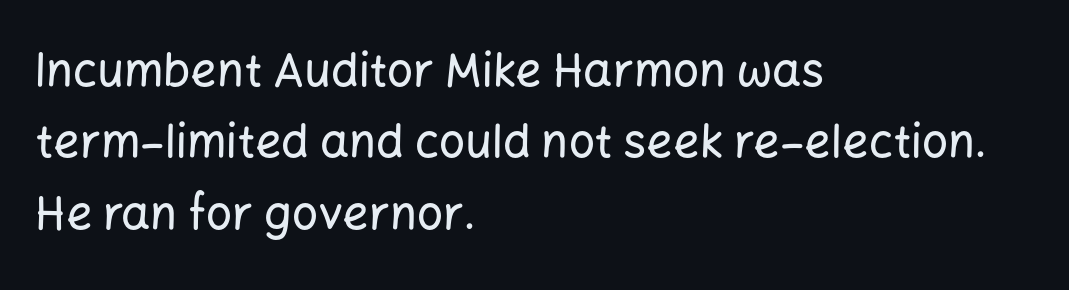
Q: Is the text italic (slanted)? A: No, it is upright.
Q: Is the typeface a serif or a sans-serif typeface? A: Sans-serif.
Q: Is the text underlined? A: No.
Q: How is the paragraph aligned? A: Left-aligned.
Q: Is the spacing between letters normal or unusually wide? A: Normal.
Q: Is the spacing between lines tight, normal or loose? A: Normal.
Q: Width (condensed, normal, or wide)? A: Normal.
Q: Stroke contrast? A: Low.
Q: x-height? A: Medium.
Q: Monospaced? A: No.
